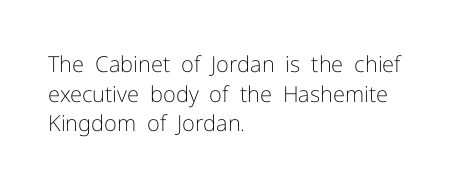
The image shows 22 px text type, upright; set left-aligned, normal line spacing (1.35x), normal letter spacing, not underlined.
